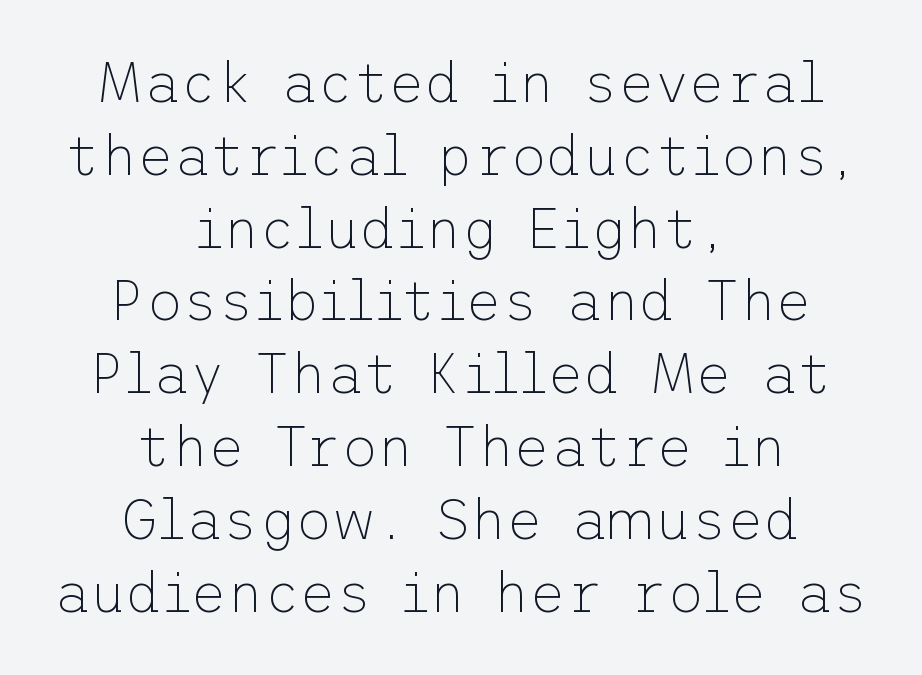
Letters rest on an invisible, unmarked baseline. The typeface chosen for these lines omits serifs. Ink coverage per letter is moderate at most. Here the glyphs are tracked normally, forming tight word shapes. Every row of glyphs is offset so its center matches the block's center. Regular leading.
